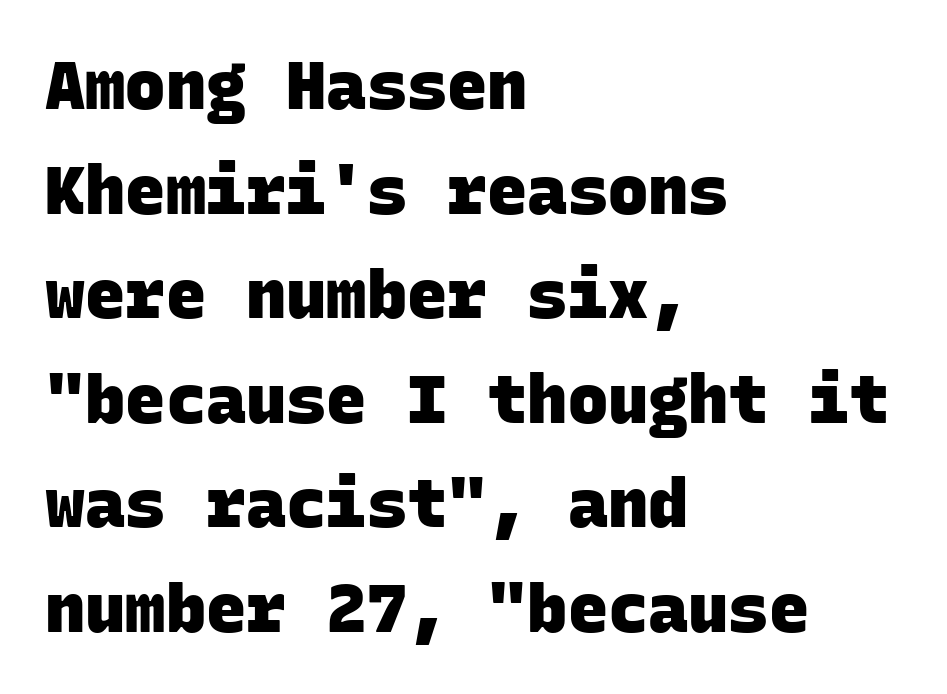
The image shows 67 px heavy sans-serif type, monospaced; set left-aligned, normal line spacing (1.56x), normal letter spacing, not underlined; low stroke contrast and a large x-height.
